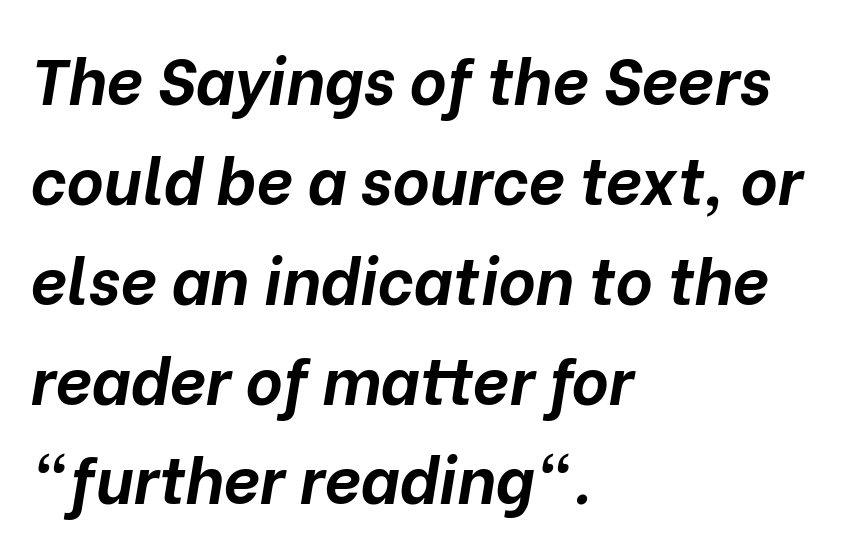
In terms of weight, the rendering is a true, heavy bold. The axis of the letterforms is tilted away from vertical. The passage shown is typed in a proportional face where columns would drift. You could call the tracking neutral — neither tight nor loose. Glance below the letters and you will spot only blank space. Whoever set this chose a conventional vertical rhythm.
